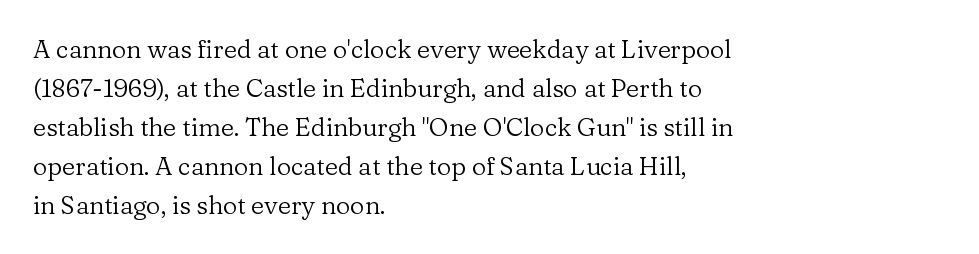
Q: Is the text bold? A: No.
Q: Is the text italic (slanted)? A: No, it is upright.
Q: Is the text underlined? A: No.
Q: How is the paragraph aligned? A: Left-aligned.
Q: Is the spacing between letters normal or unusually wide? A: Normal.
Q: Is the spacing between lines tight, normal or loose? A: Normal.
